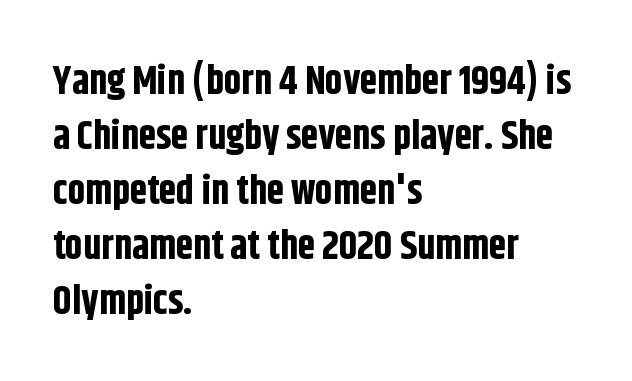
{"serif": "no", "italic": "no", "bold": "yes", "weight": "bold", "width": "condensed", "stroke_contrast": "low", "x_height": "large", "monospaced": "no", "underline": "no", "align": "left", "line_spacing": "normal", "line_spacing_ratio": 1.41, "letter_spacing": "normal", "letter_spacing_em": 0.0, "glyph_px": 39}
